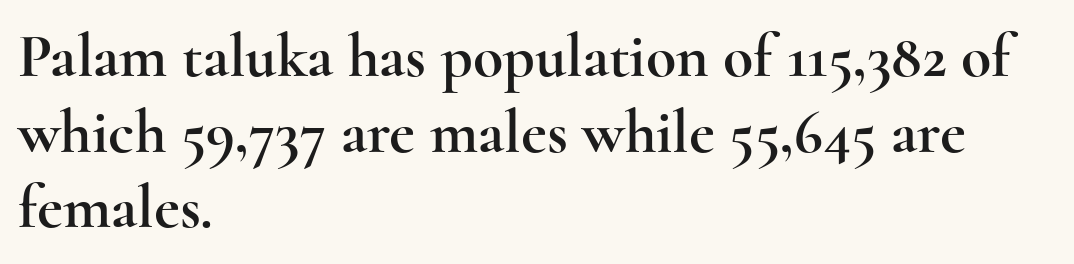
The image shows 62 px wide serif type, upright; set left-aligned, line spacing 1.22x, normal letter spacing, not underlined; a small x-height.
